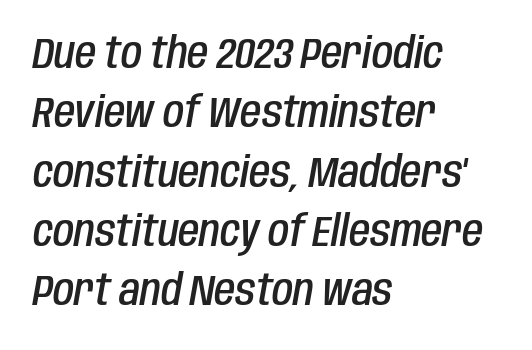
A classic flush-left, rag-right setting is used for this passage. An italicized treatment has been applied to the whole sample. Glance below the letters and you will spot only blank space. In terms of weight, the rendering is demibold, just under bold. These lines keep a tight, regular rhythm from letter to letter. Do the characters align in a grid? No, the font is proportional.
